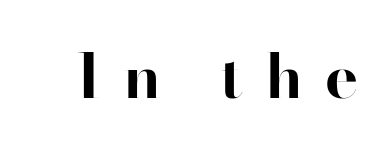
Q: Is the text bold? A: Yes.
Q: Is the text italic (slanted)? A: No, it is upright.
Q: Is the typeface a serif or a sans-serif typeface? A: Sans-serif.
Q: Is the text underlined? A: No.
Q: Is the spacing between letters normal or unusually wide? A: Unusually wide.
Q: Width (condensed, normal, or wide)? A: Normal.
Q: Stroke contrast? A: High.
Q: x-height? A: Small.
Q: Monospaced? A: No.
